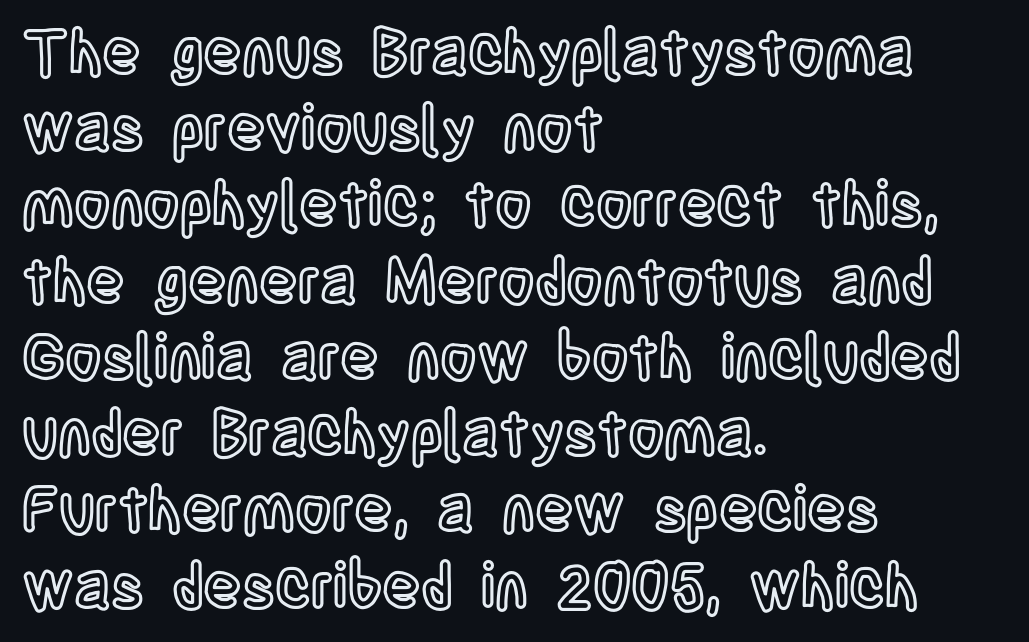
Q: Is the text italic (slanted)? A: No, it is upright.
Q: Is the text underlined? A: No.
Q: How is the paragraph aligned? A: Left-aligned.
Q: Is the spacing between letters normal or unusually wide? A: Normal.
Q: Width (condensed, normal, or wide)? A: Condensed.
Q: x-height? A: Large.
Q: Monospaced? A: No.
